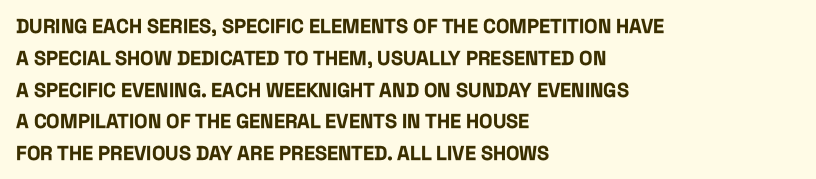
{"italic": "no", "bold": "yes", "underline": "no", "align": "left", "line_spacing": "normal", "line_spacing_ratio": 1.59, "letter_spacing": "normal", "letter_spacing_em": 0.0, "glyph_px": 20}
